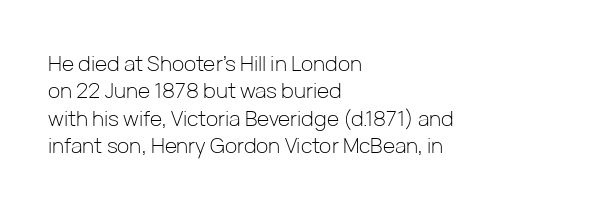
Q: Is the text bold? A: No.
Q: Is the text italic (slanted)? A: No, it is upright.
Q: Is the text underlined? A: No.
Q: How is the paragraph aligned? A: Left-aligned.
Q: Is the spacing between letters normal or unusually wide? A: Normal.
Q: Is the spacing between lines tight, normal or loose? A: Normal.
